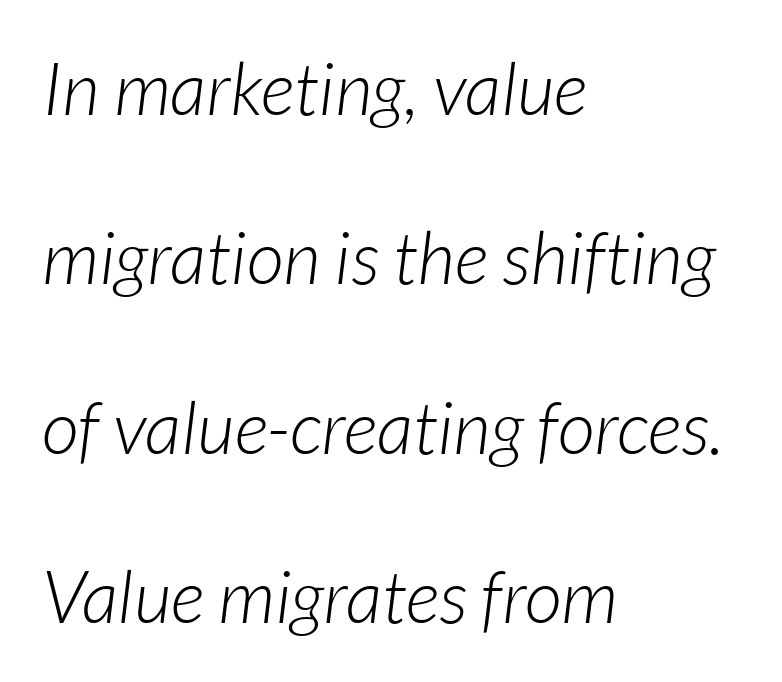
{"italic": "yes", "lean": "right", "slant_degrees": 7, "bold": "no", "weight": "light", "width": "normal", "stroke_contrast": "low", "x_height": "medium", "monospaced": "no", "underline": "no", "align": "left", "line_spacing": "loose", "line_spacing_ratio": 2.32, "letter_spacing": "normal", "letter_spacing_em": 0.0, "glyph_px": 73}
